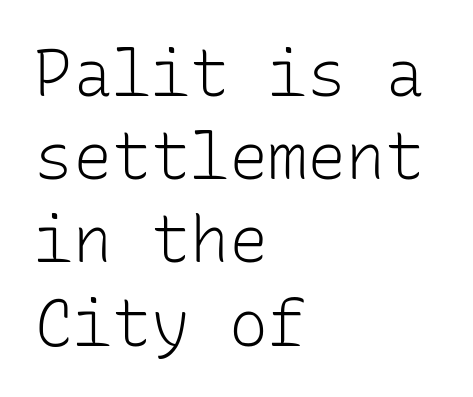
{"serif": "no", "italic": "no", "bold": "no", "weight": "light", "width": "normal", "stroke_contrast": "low", "x_height": "medium", "monospaced": "yes", "underline": "no", "align": "left", "line_spacing": "normal", "line_spacing_ratio": 1.28, "letter_spacing": "normal", "letter_spacing_em": 0.0, "glyph_px": 65}
